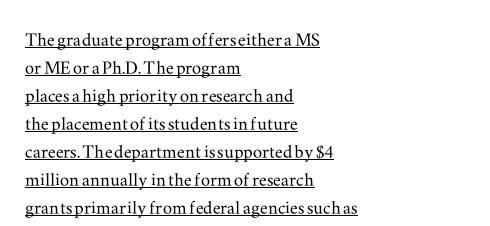
Q: Is the text italic (slanted)? A: No, it is upright.
Q: Is the text underlined? A: Yes.
Q: How is the paragraph aligned? A: Left-aligned.
Q: Is the spacing between letters normal or unusually wide? A: Normal.
